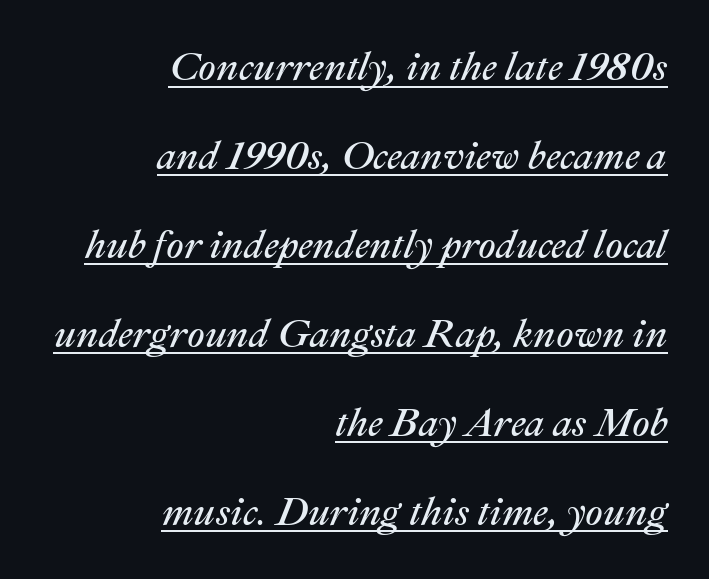
Q: Is the text bold? A: No.
Q: Is the text italic (slanted)? A: Yes, it leans right by about 22 degrees.
Q: Is the text underlined? A: Yes.
Q: How is the paragraph aligned? A: Right-aligned.
Q: Is the spacing between letters normal or unusually wide? A: Normal.
Q: Is the spacing between lines tight, normal or loose? A: Loose.
Q: Width (condensed, normal, or wide)? A: Normal.
Q: Stroke contrast? A: Medium.
Q: x-height? A: Medium.
Q: Monospaced? A: No.
